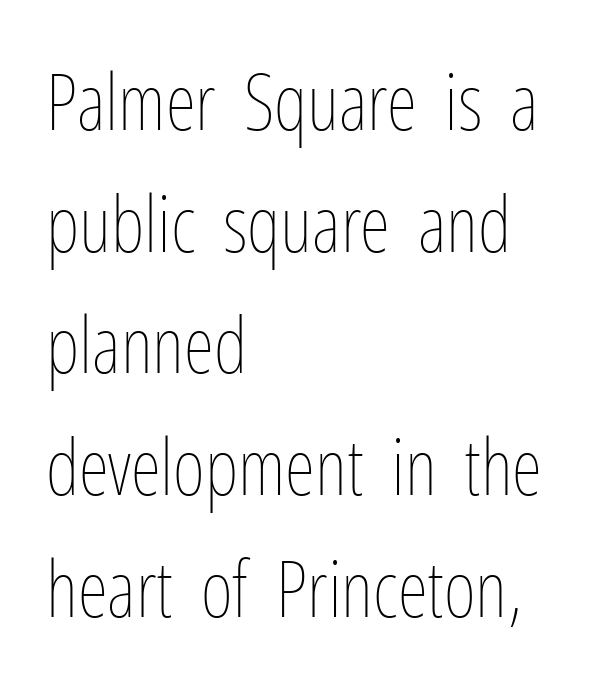
{"italic": "no", "bold": "no", "weight": "thin", "width": "condensed", "stroke_contrast": "low", "x_height": "medium", "monospaced": "no", "underline": "no", "align": "left", "line_spacing": "normal", "line_spacing_ratio": 1.56, "letter_spacing": "normal", "letter_spacing_em": 0.0, "glyph_px": 78}
